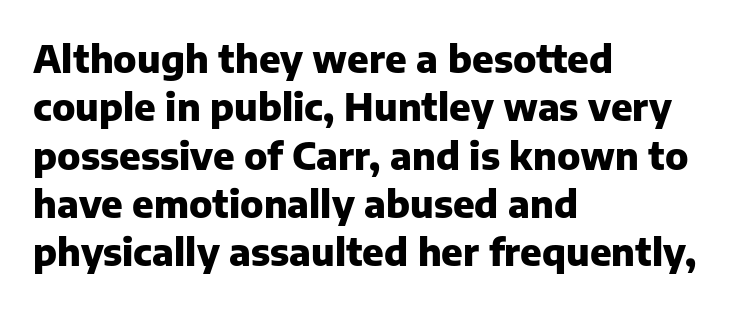
{"serif": "no", "italic": "no", "bold": "yes", "weight": "heavy", "width": "normal", "stroke_contrast": "low", "x_height": "medium", "monospaced": "no", "underline": "no", "align": "left", "line_spacing": "normal", "line_spacing_ratio": 1.27, "letter_spacing": "normal", "letter_spacing_em": 0.0, "glyph_px": 38}
